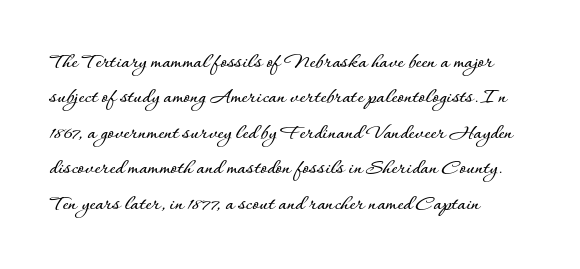
Q: Is the text italic (slanted)? A: Yes.
Q: Is the text underlined? A: No.
Q: How is the paragraph aligned? A: Left-aligned.
Q: Is the spacing between letters normal or unusually wide? A: Normal.
Q: Is the spacing between lines tight, normal or loose? A: Normal.
